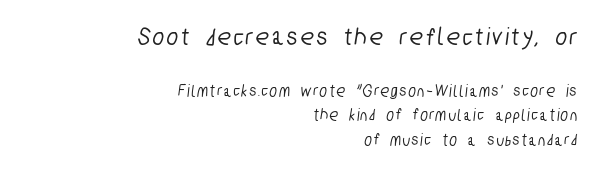
The image shows 26 px text type; set right-aligned, normal line spacing (1.43x), not underlined; the first (top) block is 1.53x larger.
